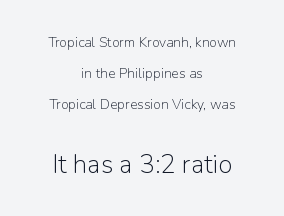
{"italic": "no", "bold": "no", "underline": "no", "align": "center", "line_spacing": "loose", "line_spacing_ratio": 2.22, "letter_spacing": "normal", "letter_spacing_em": 0.0, "larger_block": "second", "size_ratio": 1.86, "glyph_px": 26}
